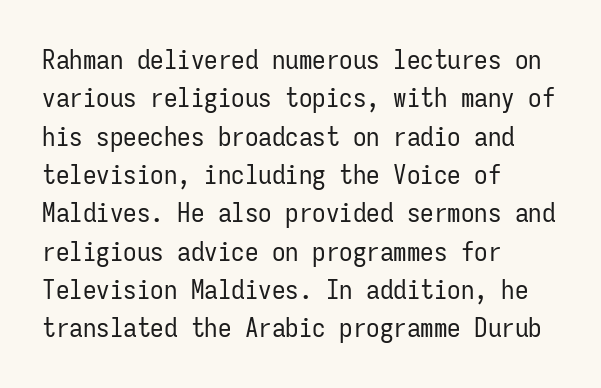
Every row of glyphs begins at an identical x-position on the left. A roman cut, with each character standing at attention. Does the leading feel generous? No, just average. The tracking reads as untouched default to a designer's eye.
